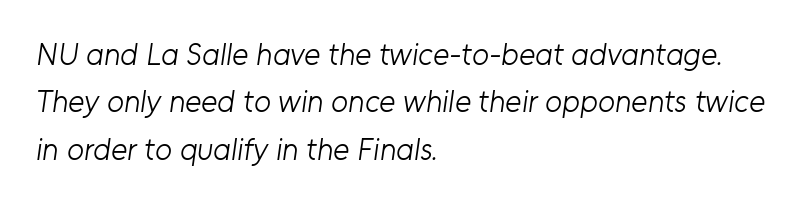
The weight would be labelled regular, book, light, or lighter still. Regarding serifs, this sample does without them. If you measured baseline to baseline, you'd find a middling distance. These lines are rendered in a variable-pitch font.
